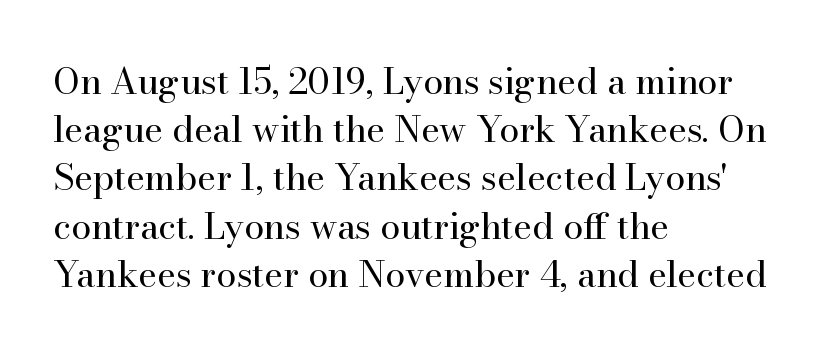
The letters carry serifs — small finishing strokes at the ends of their stems. Quick note: underline off. All the whitespace from short lines collects on the right. If you measured baseline to baseline, you'd find a middling distance. Varying glyph widths throughout — classic text-font behaviour.
